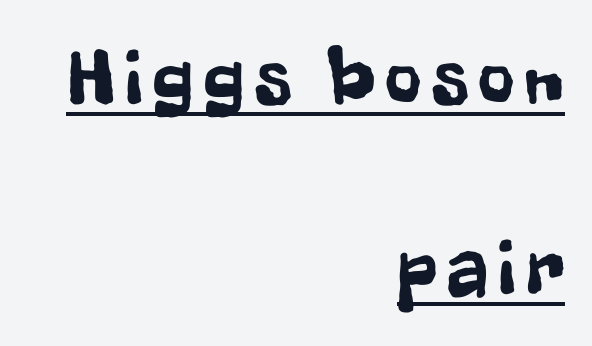
{"serif": "no", "italic": "no", "width": "condensed", "stroke_contrast": "low", "x_height": "medium", "monospaced": "no", "underline": "yes", "align": "right", "line_spacing": "loose", "line_spacing_ratio": 2.41, "glyph_px": 79}
